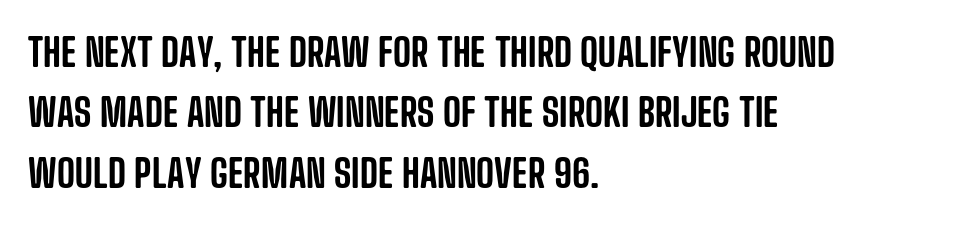
Is the block centered? No — it sits flush against the left margin. Looks like regular typesetting: each glyph gets only the width it needs. The rendering shows plain stroke endings on the letterforms — a sans-serif design. Type without underlining. The designer left line spacing at the default. These lines were composed using upright roman letters.
